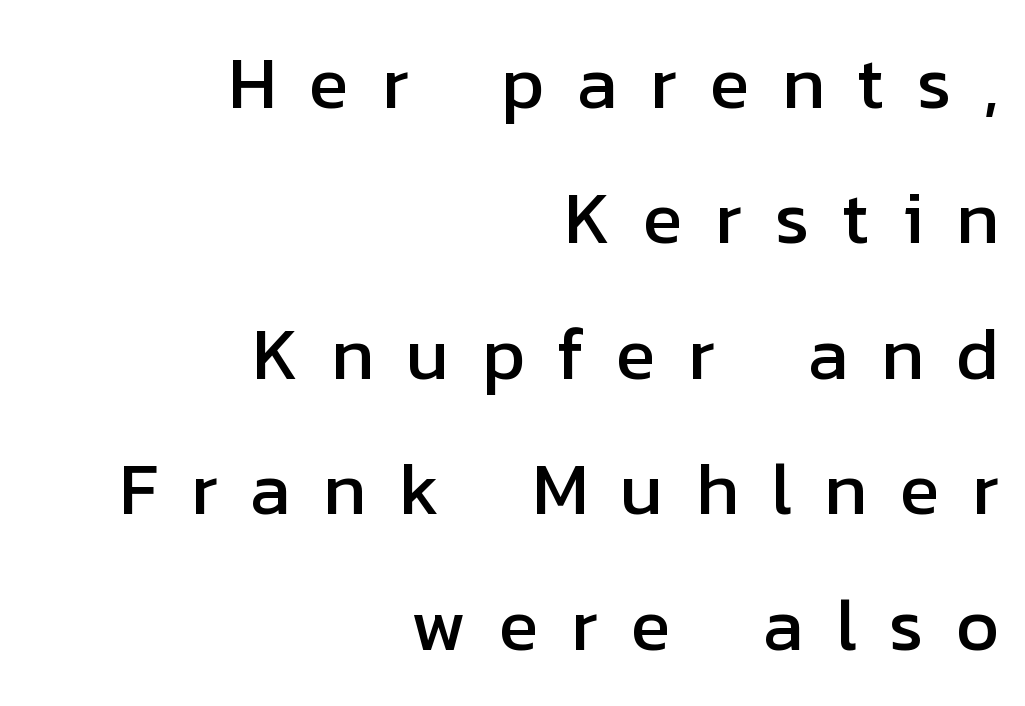
These lines stack with their right ends in a neat column. The font's upright variant was chosen for this text. Each row of text sits above clean, open space. Tracking here is generous; glyphs stand well apart from one another. The rendering uses natural spacing where letterforms have individual widths. Typographically, this falls in the sans-serif category.
